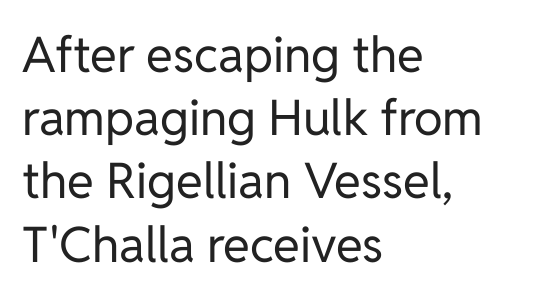
The image shows 49 px regular-weight sans-serif type, upright; set left-aligned, normal line spacing (1.29x), normal letter spacing, not underlined; low stroke contrast and a medium x-height.
